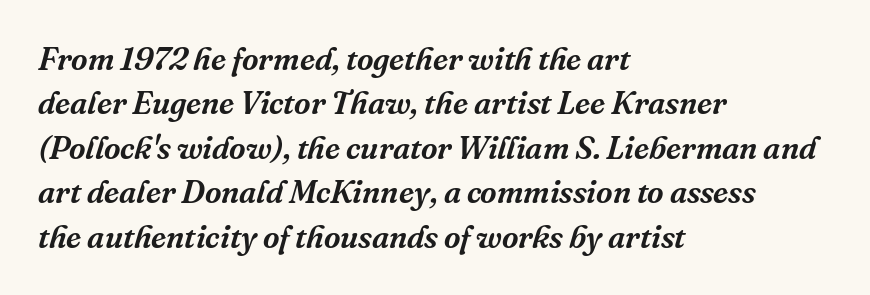
{"serif": "yes", "italic": "yes", "lean": "right", "slant_degrees": 16, "width": "normal", "stroke_contrast": "medium", "x_height": "medium", "monospaced": "no", "underline": "no", "align": "left", "line_spacing": "normal", "line_spacing_ratio": 1.39, "letter_spacing": "normal", "letter_spacing_em": 0.0, "glyph_px": 32}
